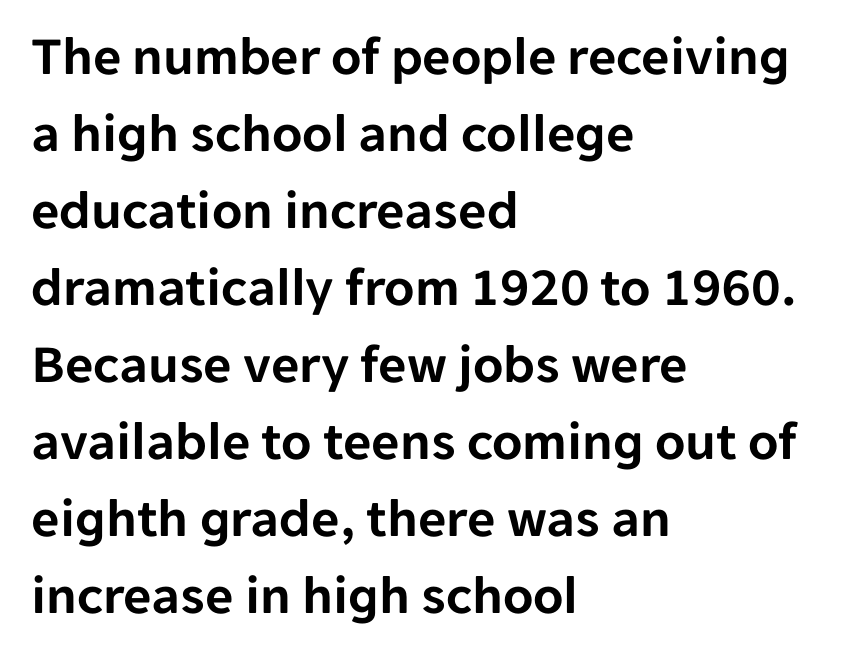
Q: Is the text italic (slanted)? A: No, it is upright.
Q: Is the typeface a serif or a sans-serif typeface? A: Sans-serif.
Q: Is the text underlined? A: No.
Q: How is the paragraph aligned? A: Left-aligned.
Q: Is the spacing between letters normal or unusually wide? A: Normal.
Q: Is the spacing between lines tight, normal or loose? A: Normal.
Q: Width (condensed, normal, or wide)? A: Normal.
Q: Stroke contrast? A: Low.
Q: x-height? A: Medium.
Q: Monospaced? A: No.
